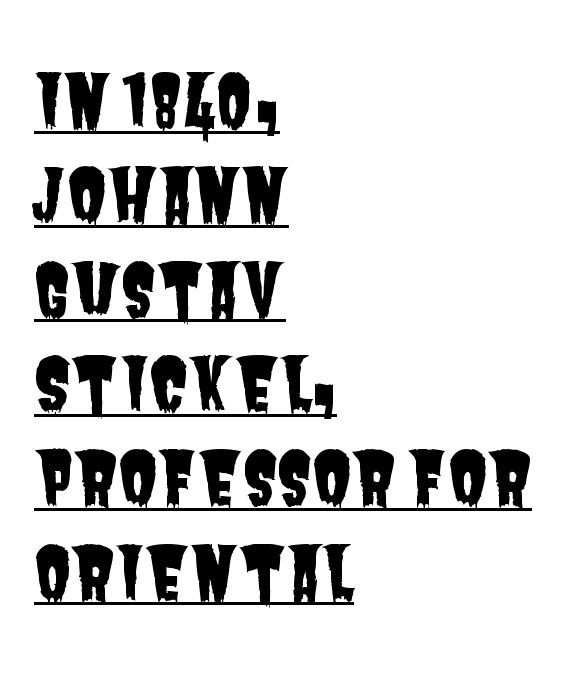
Q: Is the typeface a serif or a sans-serif typeface? A: Sans-serif.
Q: Is the text underlined? A: Yes.
Q: How is the paragraph aligned? A: Left-aligned.
Q: Is the spacing between letters normal or unusually wide? A: Normal.
Q: Is the spacing between lines tight, normal or loose? A: Normal.
Q: Width (condensed, normal, or wide)? A: Condensed.
Q: Stroke contrast? A: Low.
Q: x-height? A: Large.
Q: Monospaced? A: No.
